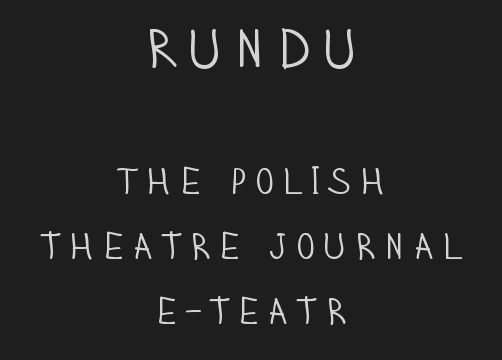
The image shows 55 px light, condensed sans-serif type, upright; set centered, line spacing 1.76x, not underlined; the first (top) block is 1.49x larger; low stroke contrast and a large x-height.
